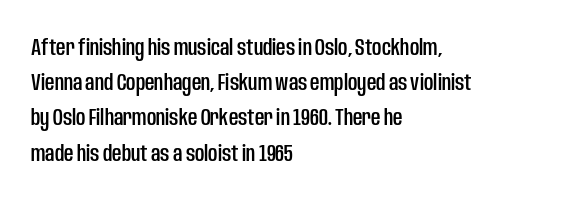
{"italic": "no", "underline": "no", "align": "left", "line_spacing": "normal", "line_spacing_ratio": 1.53, "letter_spacing": "normal", "letter_spacing_em": 0.0, "glyph_px": 23}
